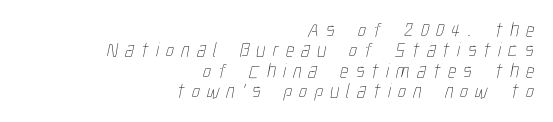
Q: Is the text bold? A: No.
Q: Is the text underlined? A: No.
Q: How is the paragraph aligned? A: Right-aligned.
Q: Is the spacing between letters normal or unusually wide? A: Unusually wide.
Q: Is the spacing between lines tight, normal or loose? A: Tight.
